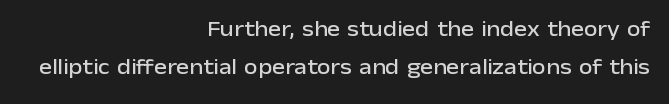
Q: Is the text italic (slanted)? A: No, it is upright.
Q: Is the text underlined? A: No.
Q: How is the paragraph aligned? A: Right-aligned.
Q: Is the spacing between letters normal or unusually wide? A: Normal.
